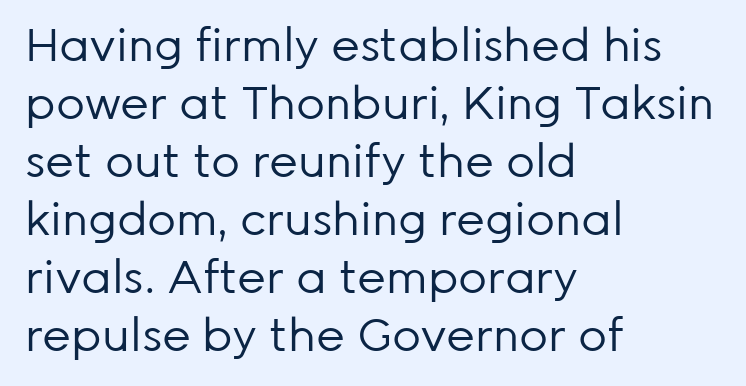
The image shows 45 px regular-weight sans-serif type, upright; set left-aligned, normal line spacing (1.29x), normal letter spacing, not underlined; low stroke contrast and a medium x-height.
